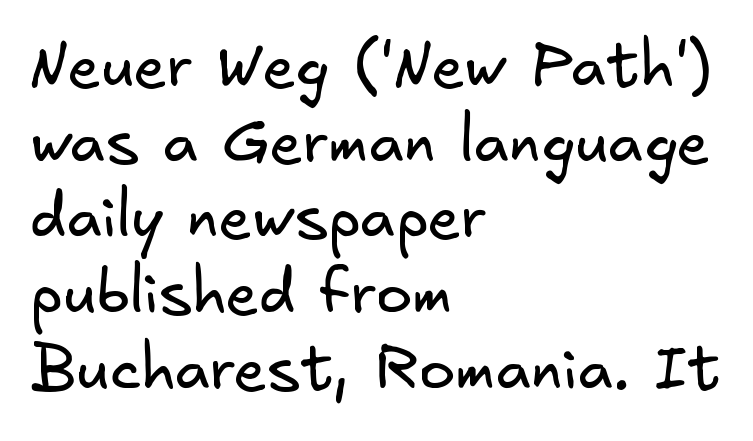
Stroke mass is kept to a normal reading level or below. Honestly, there is no underline to notice here at all. The text was rendered using a sans face with plain stroke endings. These lines keep a tight, regular rhythm from letter to letter.
